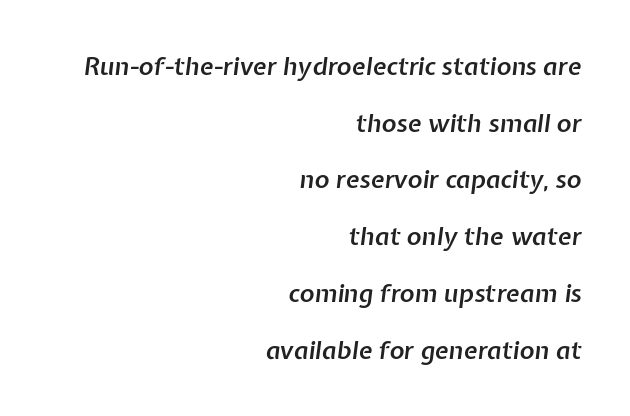
The image shows 25 px text type, italic (leaning right); set right-aligned, loose line spacing (2.27x), normal letter spacing, not underlined.
